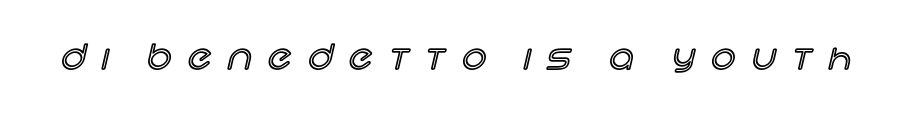
Q: Is the text italic (slanted)? A: Yes.
Q: Is the text underlined? A: No.
Q: Is the spacing between letters normal or unusually wide? A: Unusually wide.
Q: Width (condensed, normal, or wide)? A: Normal.
Q: x-height? A: Large.
Q: Monospaced? A: No.
